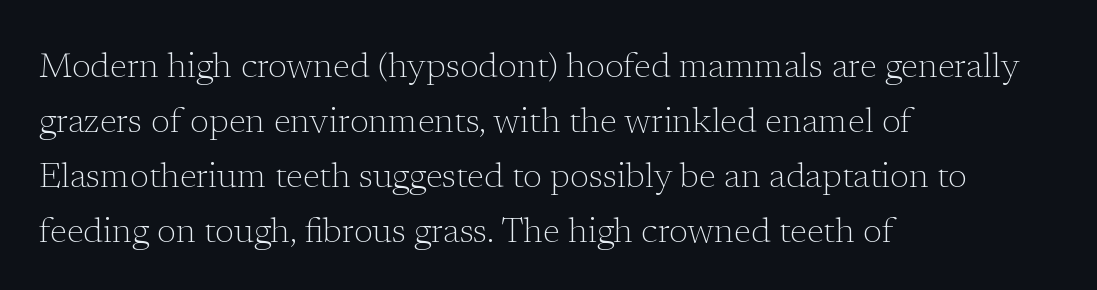
Little horizontal feet cap the strokes, marking this as serif type. Here the designer chose a conventional face with non-uniform glyph widths. Spacing between characters is what you'd get straight out of the box. The font is comparable to plain body text, perhaps lighter. Bare-footed words on every line.
